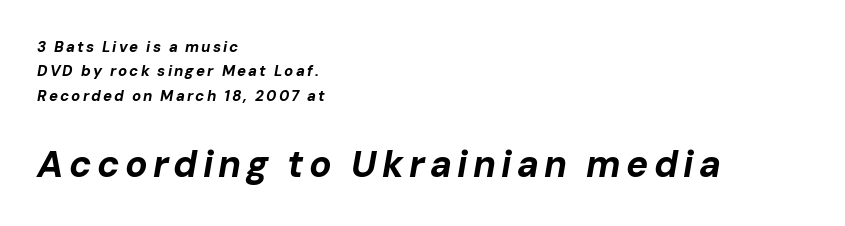
{"italic": "yes", "lean": "right", "slant_degrees": 10, "bold": "yes", "weight": "bold", "width": "normal", "stroke_contrast": "low", "x_height": "medium", "monospaced": "no", "underline": "no", "align": "left", "line_spacing": "normal", "line_spacing_ratio": 1.63, "larger_block": "second", "size_ratio": 2.47, "glyph_px": 37}
